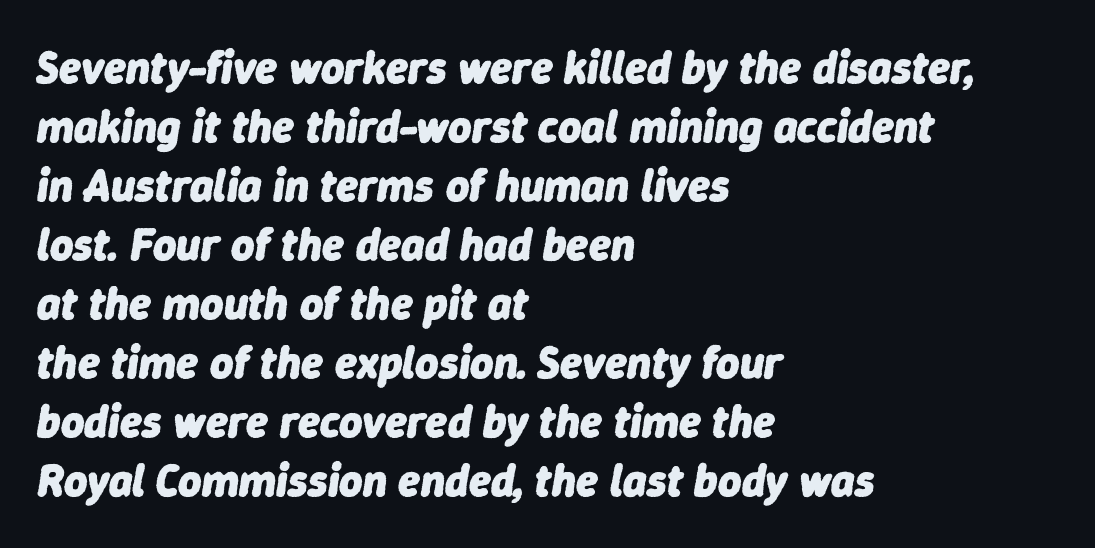
{"italic": "yes", "lean": "right", "slant_degrees": 9, "bold": "yes", "weight": "heavy", "width": "normal", "stroke_contrast": "low", "x_height": "medium", "monospaced": "no", "underline": "no", "align": "left", "line_spacing": "normal", "line_spacing_ratio": 1.31, "letter_spacing": "normal", "letter_spacing_em": 0.0, "glyph_px": 45}
